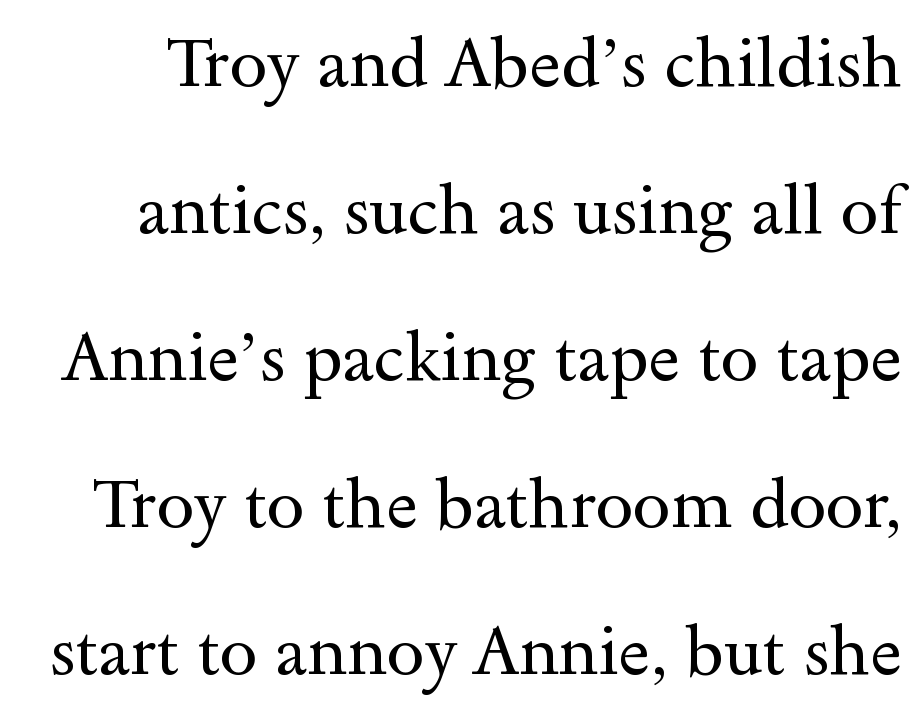
{"serif": "yes", "italic": "no", "bold": "no", "weight": "regular", "width": "wide", "x_height": "small", "monospaced": "no", "underline": "no", "line_spacing": "loose", "line_spacing_ratio": 2.16, "letter_spacing": "normal", "letter_spacing_em": 0.0, "glyph_px": 68}
